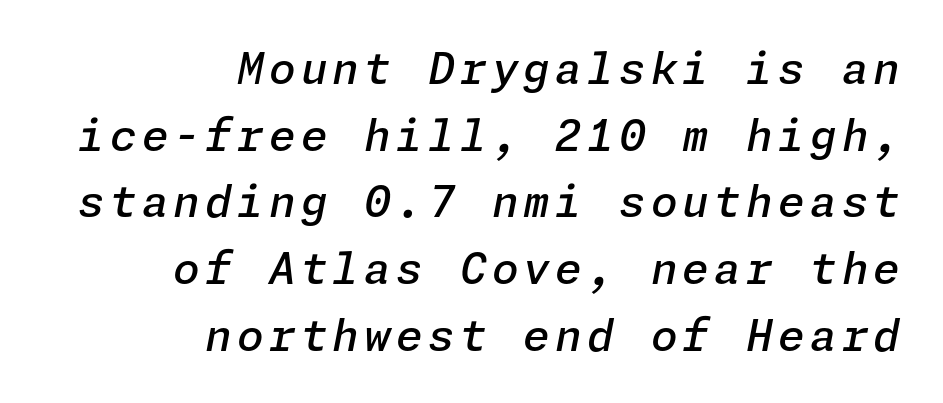
Emphasis by weight is partial: semibold. Casual observation: everything's shoved over to the right. A typesetter would mark this as italic. One glance says typical: line gaps are just what's usual. Type without underlining.
